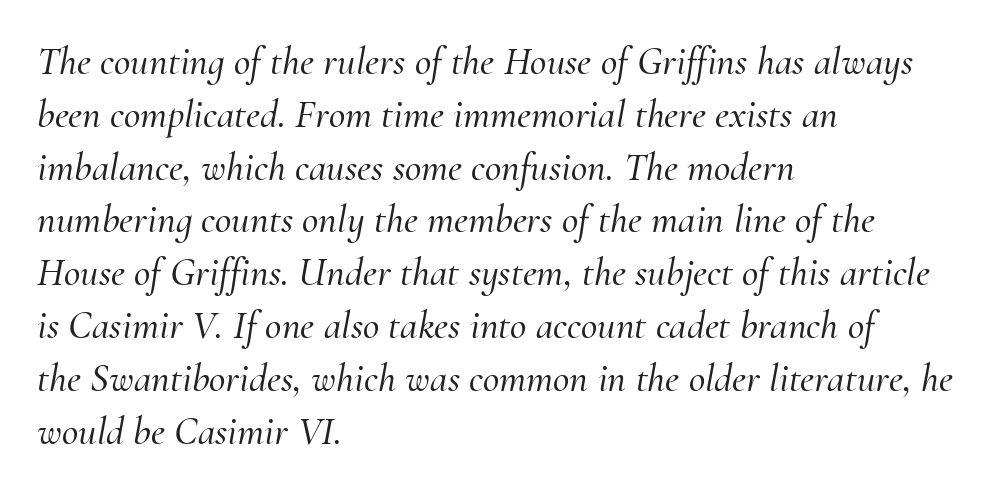
The image shows 40 px serif type, italic (leaning right); set left-aligned, normal line spacing (1.32x), normal letter spacing, not underlined; medium stroke contrast and a small x-height.
